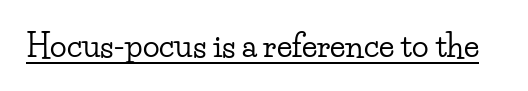
The image shows 31 px wide serif type, upright; set normal letter spacing, underlined; low stroke contrast and a small x-height.
